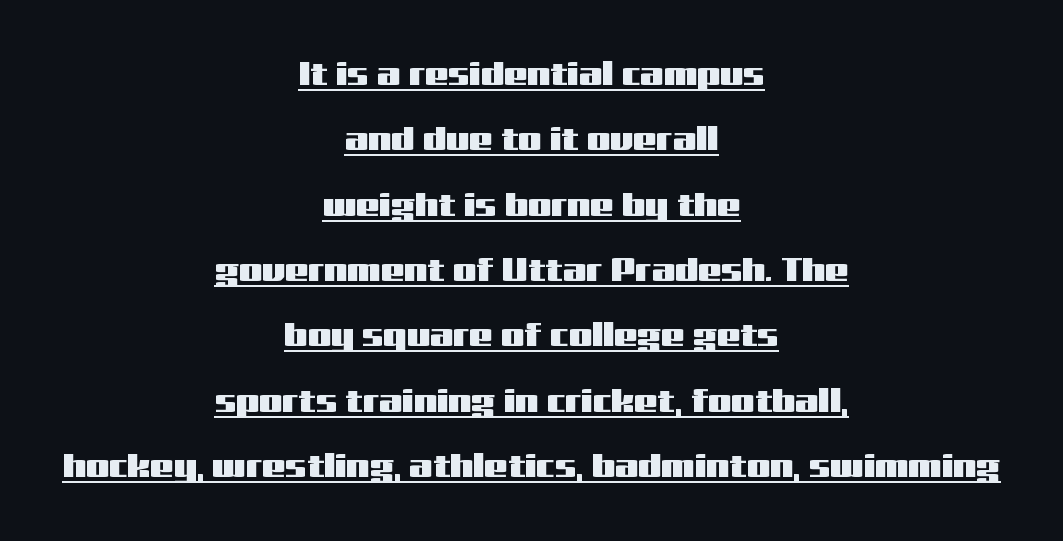
The image shows 33 px wide sans-serif type, upright; set centered, loose line spacing (1.98x), normal letter spacing, underlined; medium stroke contrast and a medium x-height.
